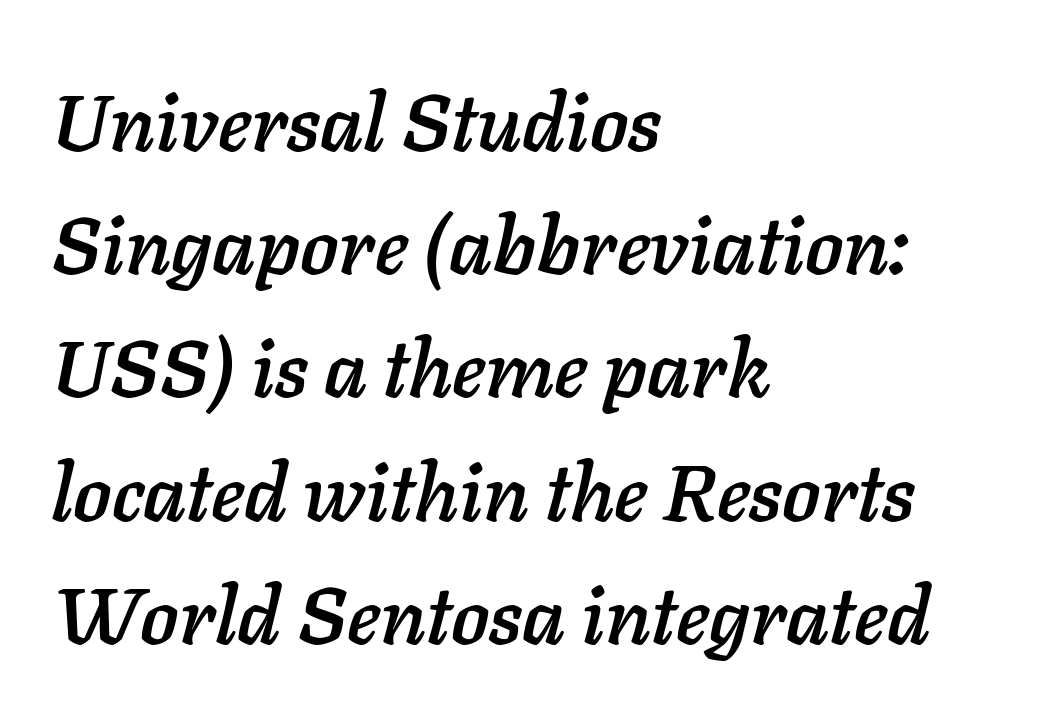
Q: Is the text italic (slanted)? A: Yes, it leans right by about 11 degrees.
Q: Is the text underlined? A: No.
Q: How is the paragraph aligned? A: Left-aligned.
Q: Is the spacing between letters normal or unusually wide? A: Normal.
Q: Is the spacing between lines tight, normal or loose? A: Normal.
Q: Width (condensed, normal, or wide)? A: Normal.
Q: Stroke contrast? A: Low.
Q: x-height? A: Medium.
Q: Monospaced? A: No.
